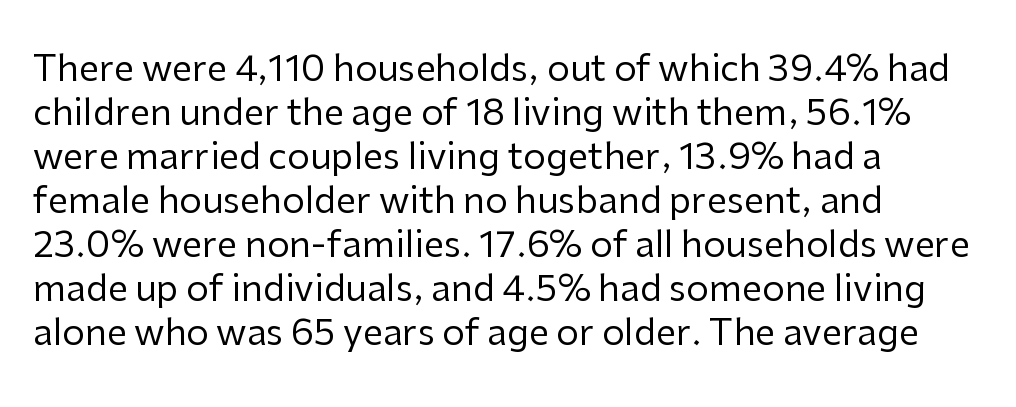
Any mark beneath the type? The region is blank. Characters remain perfectly vertical along every line. Each letter keeps its own natural width here, so spacing adapts to shape. The letterforms sit at book weight or below. Notice how the passage keeps a crisp vertical edge on the left only. The face used here is rendered with its standard letterfit.
